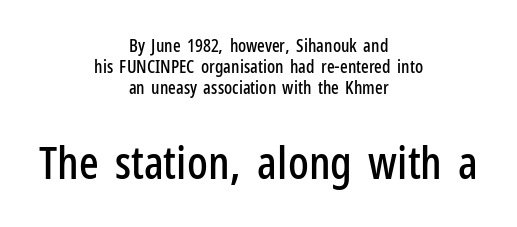
In terms of posture, this sample is upright. The rendering shows plain stroke endings on the letterforms — a sans-serif design. This rendering features lettering with no underline. Spacing between characters is what you'd get straight out of the box. Is this a fixed-width face? No — the glyphs have proportional, varying widths. The rendering enlarges the type as you move from the upper chunk to the lower.
